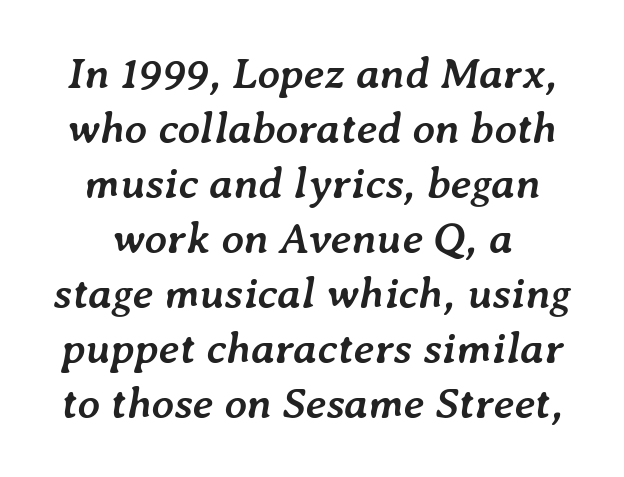
The image shows 44 px semibold type, italic (leaning right); set normal line spacing (1.25x), normal letter spacing, not underlined; low stroke contrast and a medium x-height.
